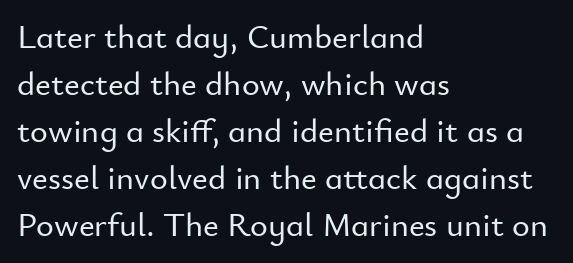
The image shows 34 px sans-serif type, upright; set left-aligned, normal line spacing (1.38x), normal letter spacing, not underlined; low stroke contrast and a small x-height.
